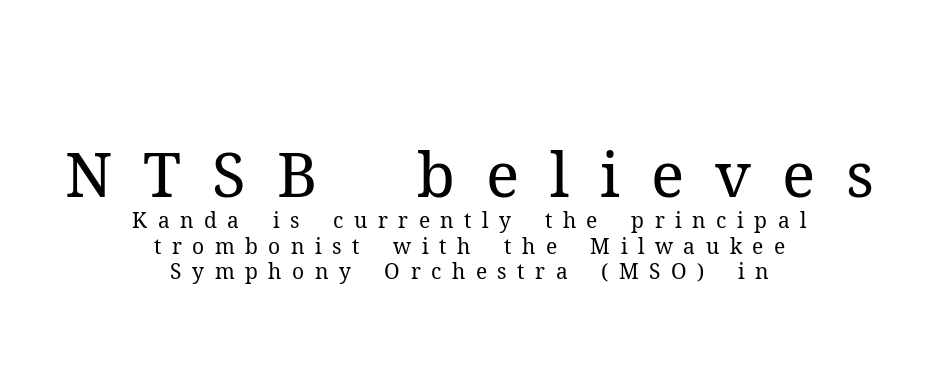
Ascenders rise straight up at ninety degrees. This rendering features lettering with no underline. Serifs: yes, visible at the terminals of the letterforms. Character size in the leading block exceeds that of the trailing block. Horizontal alignment here is central, giving a formal, balanced look. Tracking value appears strongly positive — letters spread wide.
